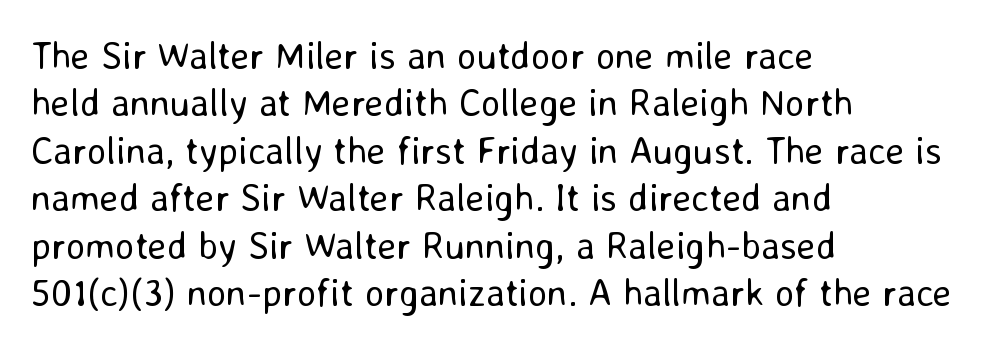
{"serif": "no", "italic": "no", "bold": "no", "weight": "regular", "width": "normal", "stroke_contrast": "low", "x_height": "medium", "monospaced": "no", "underline": "no", "align": "left", "line_spacing": "normal", "line_spacing_ratio": 1.25, "letter_spacing": "normal", "letter_spacing_em": 0.0, "glyph_px": 38}
